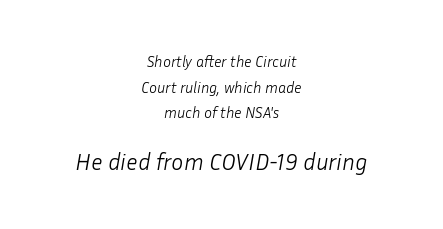
The image shows 23 px text type, italic (leaning right); set centered, line spacing 1.71x, normal letter spacing, not underlined; the second (bottom) block is 1.53x larger.
